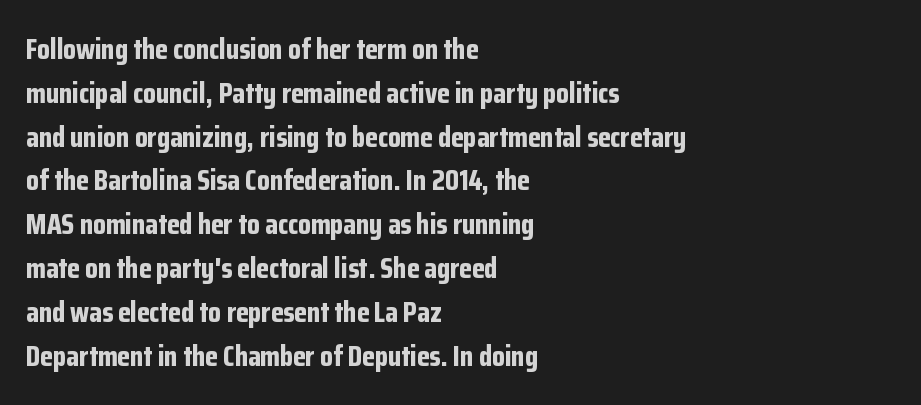
The image shows 29 px bold, condensed sans-serif type, upright; set left-aligned, normal line spacing (1.51x), normal letter spacing, not underlined; low stroke contrast and a medium x-height.
